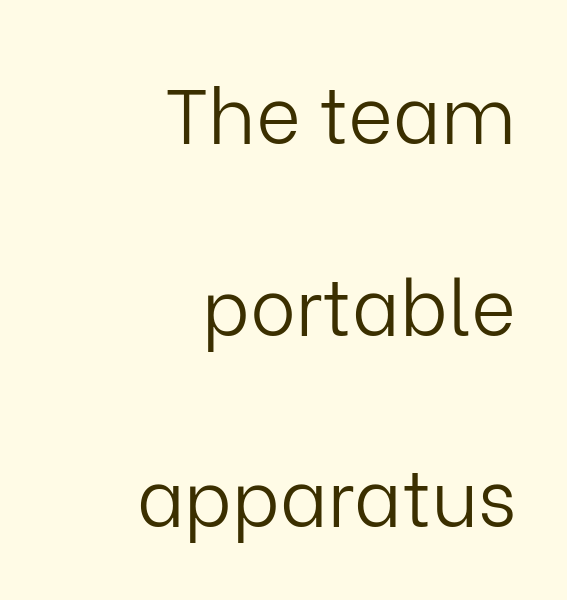
Q: Is the text bold? A: No.
Q: Is the text italic (slanted)? A: No, it is upright.
Q: Is the typeface a serif or a sans-serif typeface? A: Sans-serif.
Q: Is the text underlined? A: No.
Q: How is the paragraph aligned? A: Right-aligned.
Q: Is the spacing between letters normal or unusually wide? A: Normal.
Q: Is the spacing between lines tight, normal or loose? A: Loose.
Q: Width (condensed, normal, or wide)? A: Normal.
Q: Stroke contrast? A: Low.
Q: x-height? A: Medium.
Q: Monospaced? A: No.
